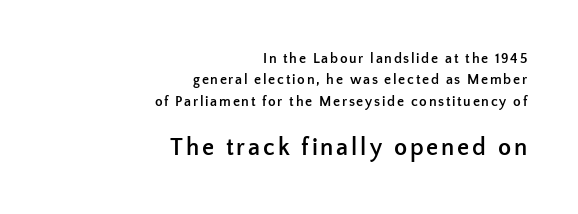
Rule under the text: the space is simply empty. Is there much room between lines? A standard amount, neither cramped nor airy. This sample uses an upright cut, with every glyph sitting square on the baseline. Which margin do the lines hug? The right one — the left edge is uneven. Does the bottom block carry the larger type? Yes, it does.
